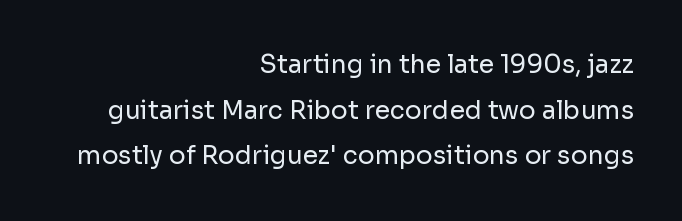
The image shows 25 px text type, upright; set right-aligned, line spacing 1.83x, normal letter spacing, not underlined.
